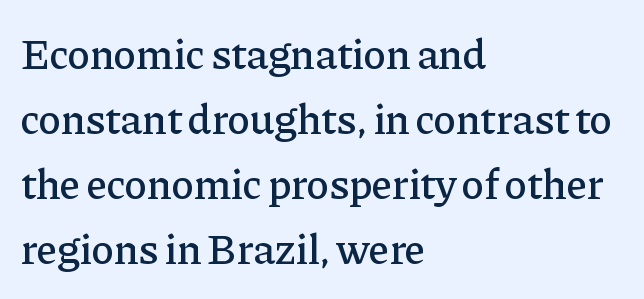
The image shows 43 px serif type, upright; set left-aligned, normal line spacing (1.51x), normal letter spacing, not underlined; low stroke contrast and a medium x-height.
